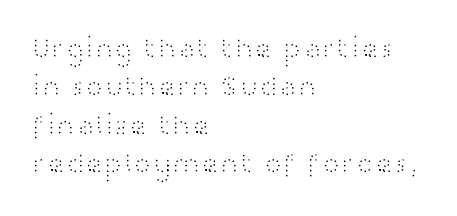
Heft: none added — not bold. The designer went with a sans here, leaving each stem footless. Vertical strokes here are truly vertical. Horizontally, the lines are justified to the leading edge only. Each new line begins a customary step beneath the previous one.
